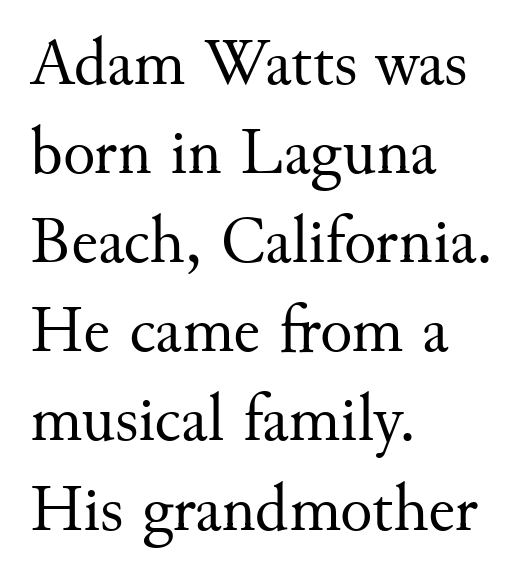
Q: Is the text bold? A: No.
Q: Is the text italic (slanted)? A: No, it is upright.
Q: Is the typeface a serif or a sans-serif typeface? A: Serif.
Q: Is the text underlined? A: No.
Q: How is the paragraph aligned? A: Left-aligned.
Q: Is the spacing between letters normal or unusually wide? A: Normal.
Q: Is the spacing between lines tight, normal or loose? A: Normal.
Q: Width (condensed, normal, or wide)? A: Normal.
Q: Stroke contrast? A: Medium.
Q: x-height? A: Small.
Q: Monospaced? A: No.
